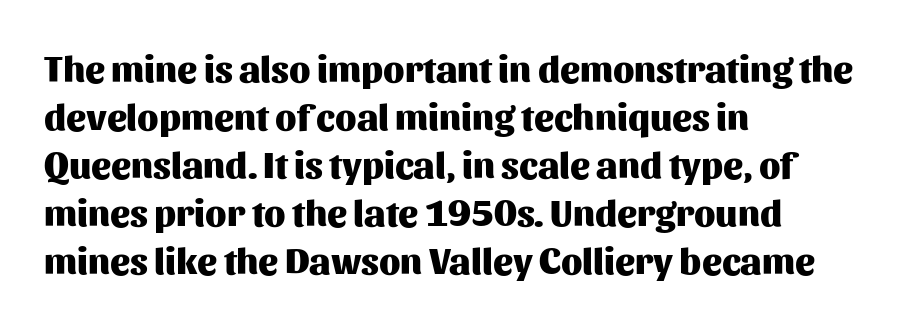
Line beginnings align vertically; line endings do not. Successive baselines arrive at the customary interval. Every stem runs plumb, perpendicular to the baseline. Classification — sans serif.
